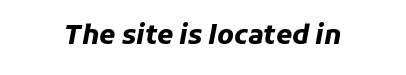
Q: Is the text bold? A: Yes.
Q: Is the text italic (slanted)? A: Yes, it leans right by about 11 degrees.
Q: Is the text underlined? A: No.
Q: Is the spacing between letters normal or unusually wide? A: Normal.
